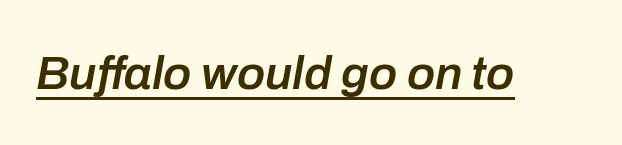
The image shows 47 px semibold type, italic (leaning right); set normal letter spacing, underlined; low stroke contrast and a medium x-height.
